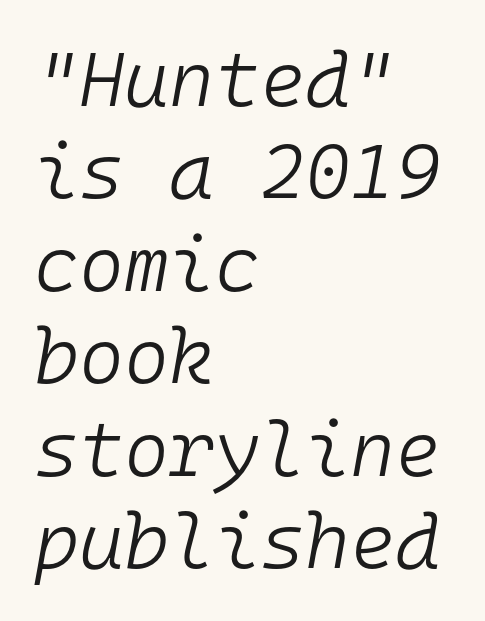
You could call the tracking neutral — neither tight nor loose. Notice how the stems are inclined rather than vertical — that's the hallmark of italics. The foot of each line stays bare and open. On a weight scale, this lands at 450 or below. The paragraph shown leans on its left margin.
